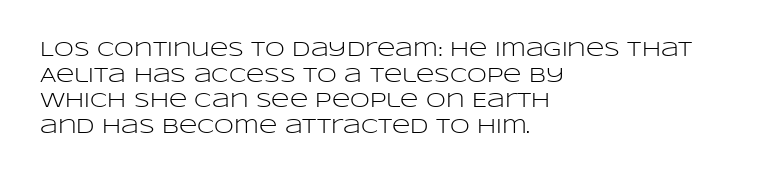
Q: Is the text bold? A: No.
Q: Is the text italic (slanted)? A: No, it is upright.
Q: Is the text underlined? A: No.
Q: How is the paragraph aligned? A: Left-aligned.
Q: Is the spacing between letters normal or unusually wide? A: Normal.
Q: Is the spacing between lines tight, normal or loose? A: Normal.
